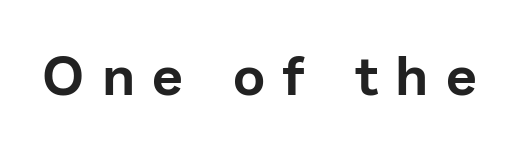
{"serif": "no", "italic": "no", "width": "normal", "stroke_contrast": "low", "x_height": "medium", "monospaced": "no", "underline": "no", "letter_spacing": "wide", "letter_spacing_em": 0.31, "glyph_px": 55}
